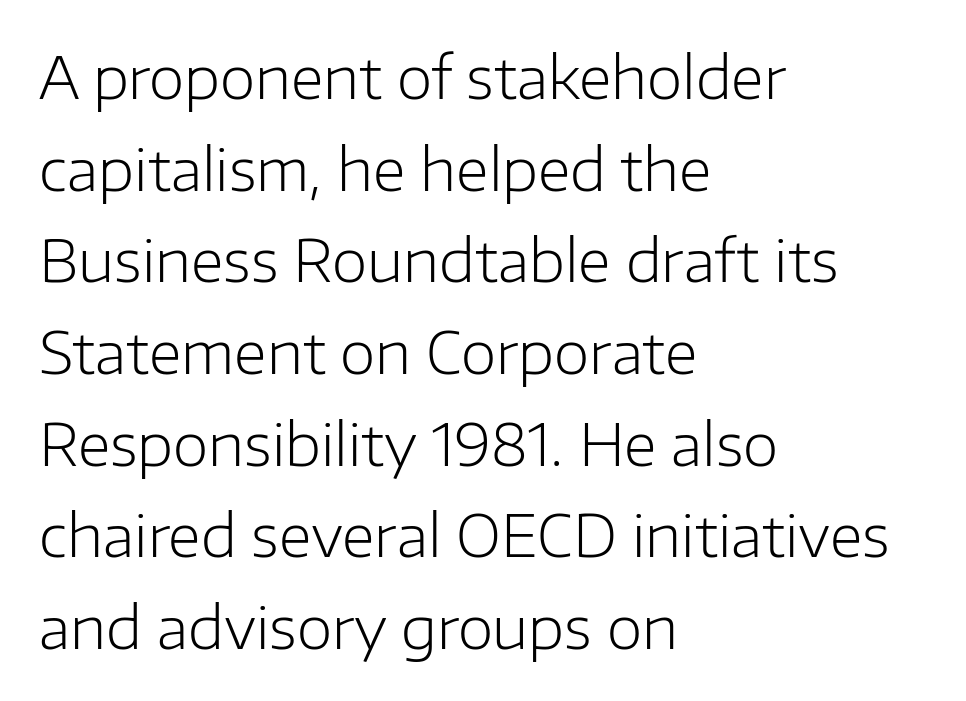
Q: Is the text bold? A: No.
Q: Is the text italic (slanted)? A: No, it is upright.
Q: Is the typeface a serif or a sans-serif typeface? A: Sans-serif.
Q: Is the text underlined? A: No.
Q: How is the paragraph aligned? A: Left-aligned.
Q: Is the spacing between letters normal or unusually wide? A: Normal.
Q: Is the spacing between lines tight, normal or loose? A: Normal.
Q: Width (condensed, normal, or wide)? A: Normal.
Q: Stroke contrast? A: Low.
Q: x-height? A: Medium.
Q: Monospaced? A: No.
